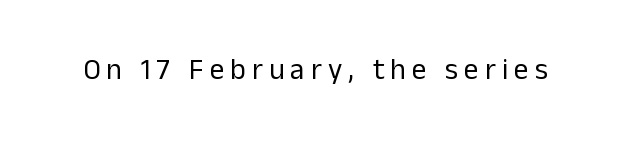
The image shows 29 px regular-weight sans-serif type, upright; set unusually wide letter spacing (+0.21 em), not underlined; low stroke contrast and a medium x-height.
